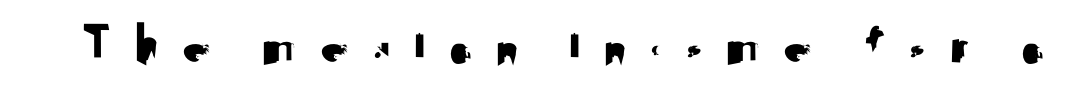
Nobody drew a line under any word here. The tracking jumps out immediately: characters are airy and widely separated. This is the regular roman posture of the typeface. The face used here is proportionally spaced, like ordinary book or web type.
